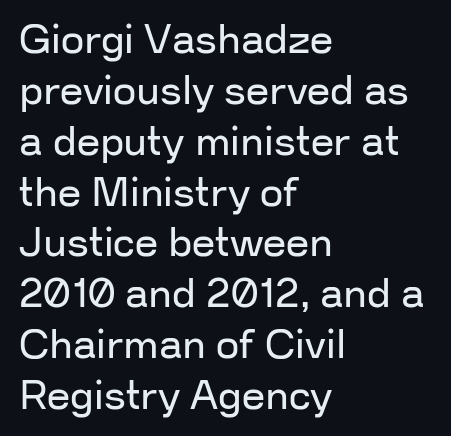
The paragraph has a hard left edge and a soft right edge. Caption: standard tracking, unaltered. Does the type have serifs? No, each stem ends abruptly. You could not count columns in this text — the font is proportionally spaced.
